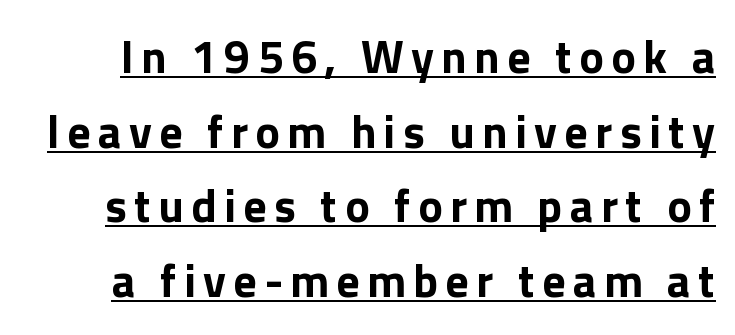
{"serif": "no", "italic": "no", "bold": "yes", "weight": "bold", "width": "normal", "x_height": "medium", "monospaced": "no", "underline": "yes", "line_spacing": "normal", "line_spacing_ratio": 1.62, "glyph_px": 46}
